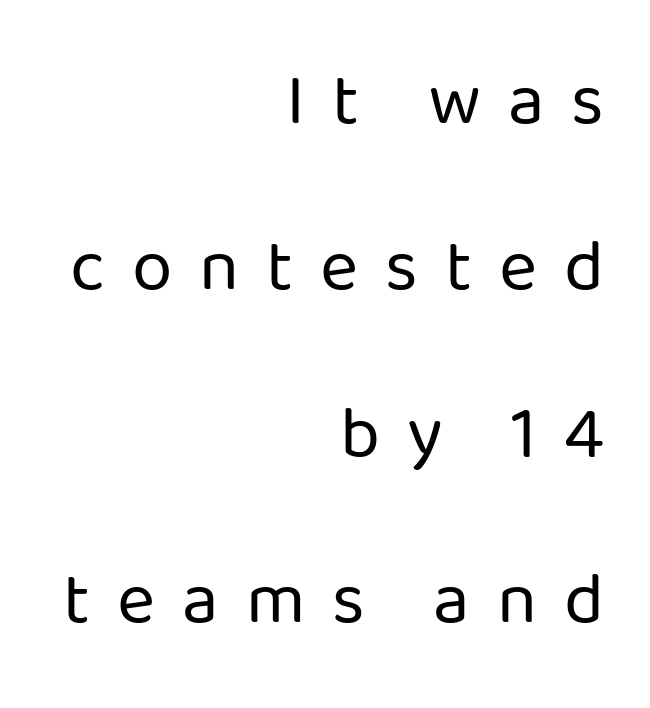
Q: Is the text bold? A: No.
Q: Is the text italic (slanted)? A: No, it is upright.
Q: Is the typeface a serif or a sans-serif typeface? A: Sans-serif.
Q: Is the text underlined? A: No.
Q: How is the paragraph aligned? A: Right-aligned.
Q: Is the spacing between letters normal or unusually wide? A: Unusually wide.
Q: Is the spacing between lines tight, normal or loose? A: Loose.
Q: Width (condensed, normal, or wide)? A: Normal.
Q: Stroke contrast? A: Low.
Q: x-height? A: Medium.
Q: Monospaced? A: No.
